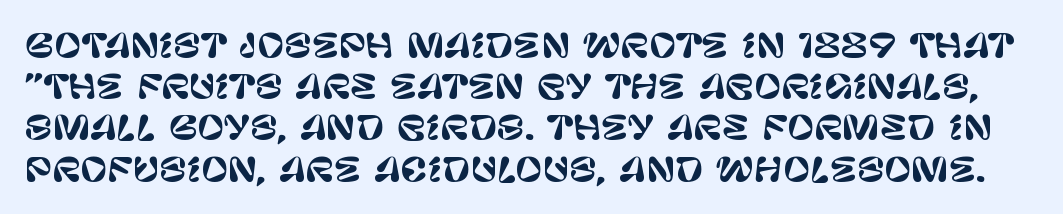
{"serif": "no", "width": "normal", "stroke_contrast": "low", "x_height": "large", "monospaced": "no", "underline": "no", "line_spacing": "normal", "line_spacing_ratio": 1.25, "letter_spacing": "normal", "letter_spacing_em": 0.0, "glyph_px": 33}
